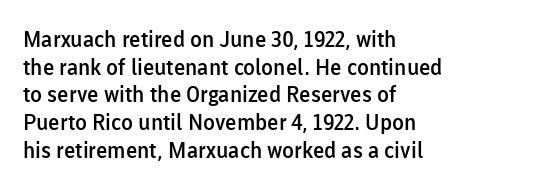
{"italic": "no", "bold": "semi", "underline": "no", "align": "left", "line_spacing": "normal", "line_spacing_ratio": 1.26, "letter_spacing": "normal", "letter_spacing_em": 0.0, "glyph_px": 22}
